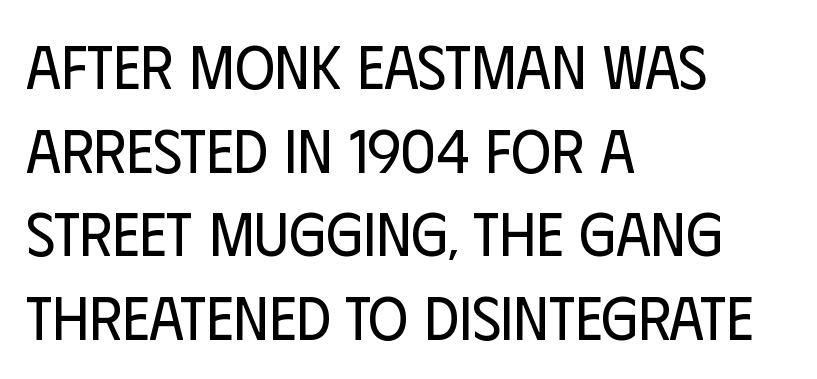
{"serif": "no", "italic": "no", "bold": "no", "weight": "regular", "width": "condensed", "stroke_contrast": "low", "x_height": "large", "monospaced": "no", "underline": "no", "align": "left", "line_spacing": "normal", "line_spacing_ratio": 1.37, "letter_spacing": "normal", "letter_spacing_em": 0.0, "glyph_px": 61}
